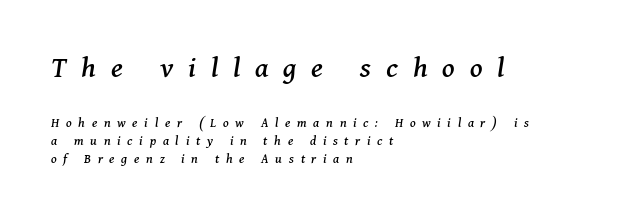
The glyphs look as if they've been sheared to an angle. Honestly, the letter spacing is so wide it's the main thing you notice. One glance says typical: line gaps are just what's usual. The letters advance in unequal steps, a hallmark of proportional type. Stroke terminals: seriffed.
